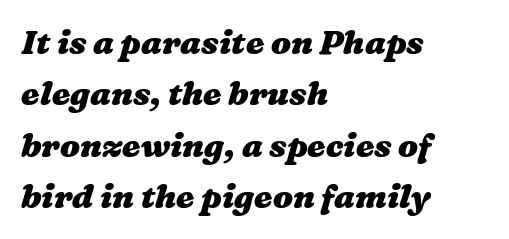
The image shows 33 px heavy, wide type; set left-aligned, normal line spacing (1.56x), normal letter spacing, not underlined; medium stroke contrast and a medium x-height.
